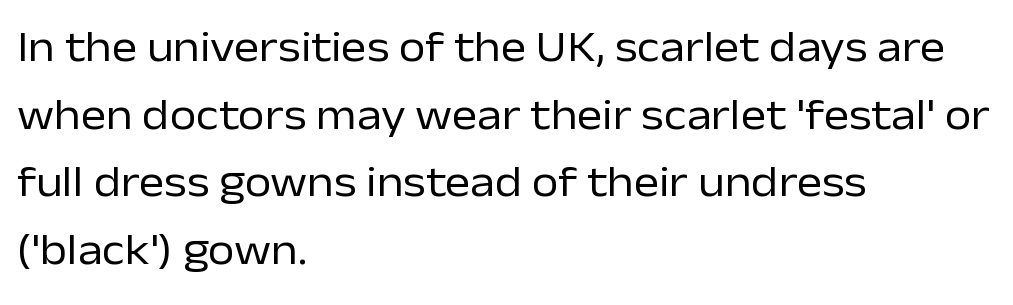
The image shows 43 px regular-weight sans-serif type, upright; set left-aligned, normal line spacing (1.57x), normal letter spacing, not underlined; low stroke contrast and a medium x-height.
